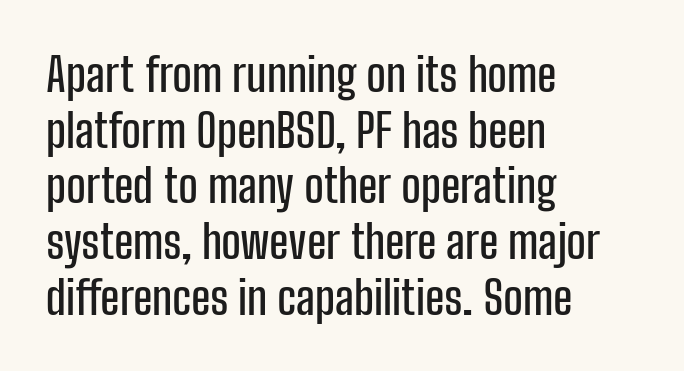
{"serif": "no", "italic": "no", "width": "condensed", "stroke_contrast": "low", "x_height": "medium", "monospaced": "no", "underline": "no", "align": "left", "line_spacing_ratio": 1.21, "letter_spacing": "normal", "letter_spacing_em": 0.0, "glyph_px": 46}
